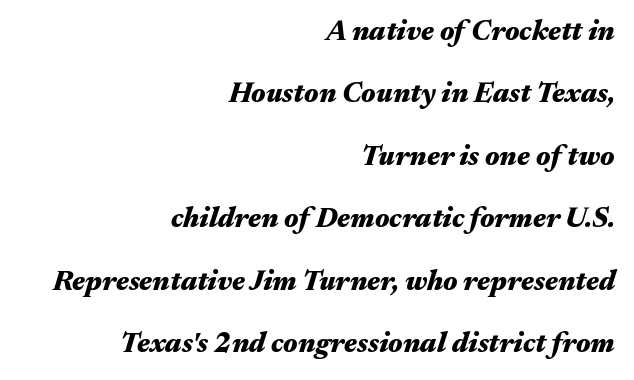
{"italic": "yes", "lean": "right", "slant_degrees": 17, "bold": "yes", "weight": "heavy", "width": "wide", "stroke_contrast": "medium", "x_height": "medium", "monospaced": "no", "underline": "no", "align": "right", "line_spacing": "loose", "line_spacing_ratio": 2.23, "letter_spacing": "normal", "letter_spacing_em": 0.0, "glyph_px": 28}
